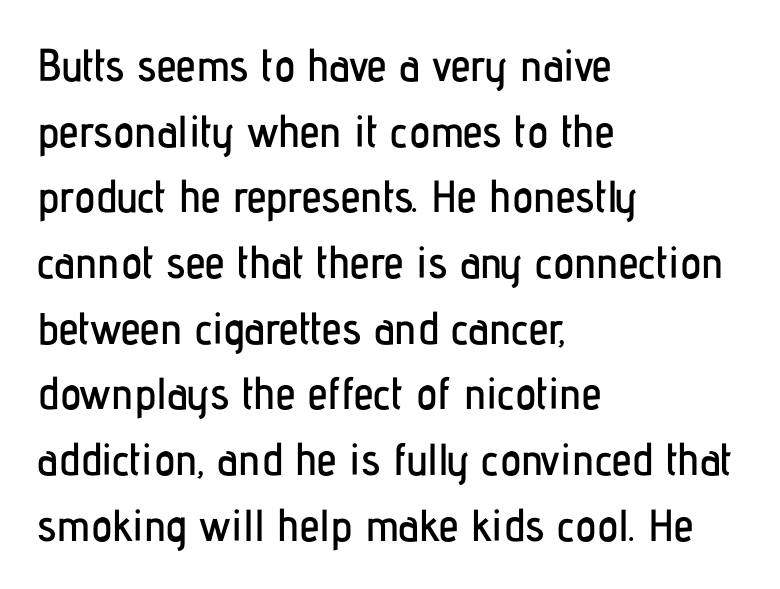
{"serif": "no", "italic": "no", "width": "condensed", "stroke_contrast": "low", "x_height": "medium", "monospaced": "no", "underline": "no", "align": "left", "line_spacing": "normal", "line_spacing_ratio": 1.46, "letter_spacing": "normal", "letter_spacing_em": 0.0, "glyph_px": 45}
